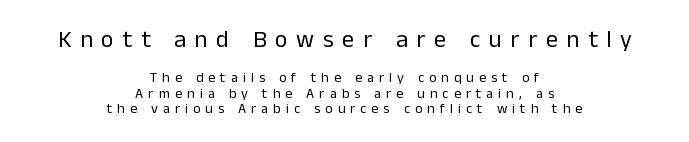
Which margin do the lines hug? Neither — every line sits in the middle. Check under the words: just untouched page. The weight would be labelled regular, book, light, or lighter still. A student would notice the top passage is typeset larger than what follows.
